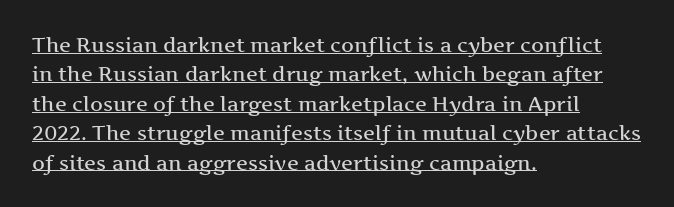
The letters sit at their default tracking, neither squeezed nor spread. Emphasis is given by a line drawn under the lettering. Where is the straight margin? On the left. Reading down the column, the eye jumps a familiar distance to each next line.
